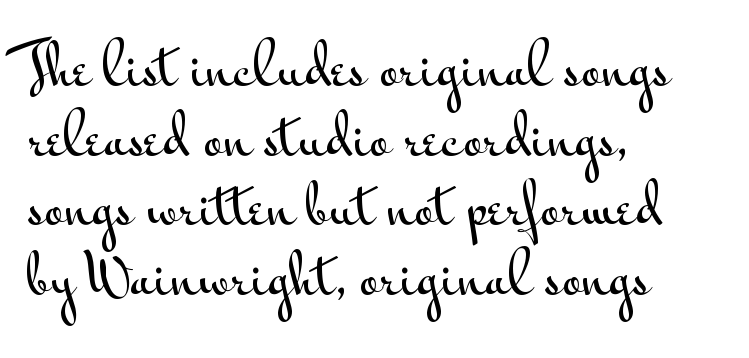
The image shows 54 px wide sans-serif type; set left-aligned, normal line spacing (1.29x), normal letter spacing, not underlined; medium stroke contrast and a small x-height.
